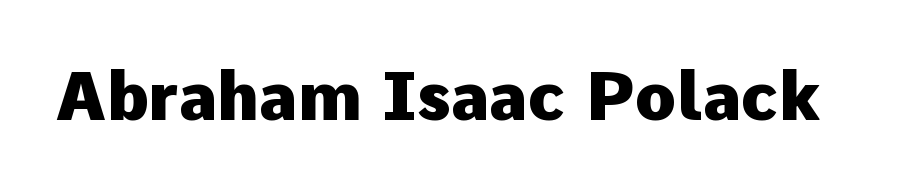
Q: Is the text bold? A: Yes.
Q: Is the text italic (slanted)? A: No, it is upright.
Q: Is the typeface a serif or a sans-serif typeface? A: Sans-serif.
Q: Is the text underlined? A: No.
Q: Is the spacing between letters normal or unusually wide? A: Normal.
Q: Width (condensed, normal, or wide)? A: Normal.
Q: Stroke contrast? A: Low.
Q: x-height? A: Medium.
Q: Monospaced? A: No.
